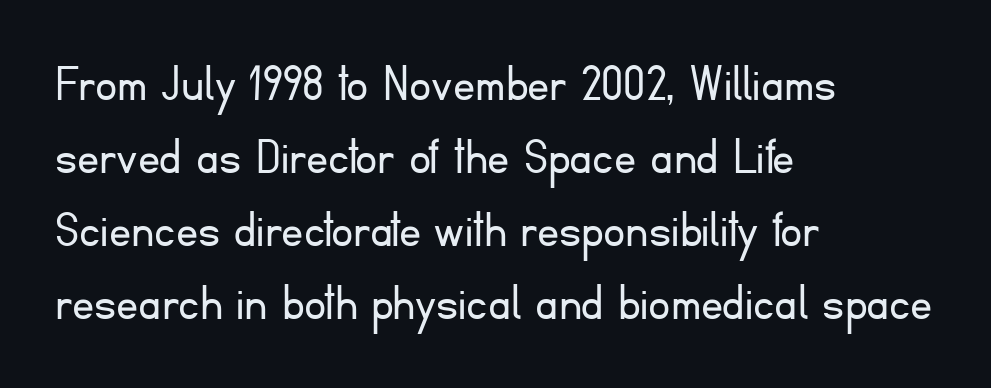
Honestly, the row spacing looks completely unremarkable. Reading down the block, your eye returns to a fixed left position each line. This is not heavy type; no bold has been used. This is the regular roman posture of the typeface.
